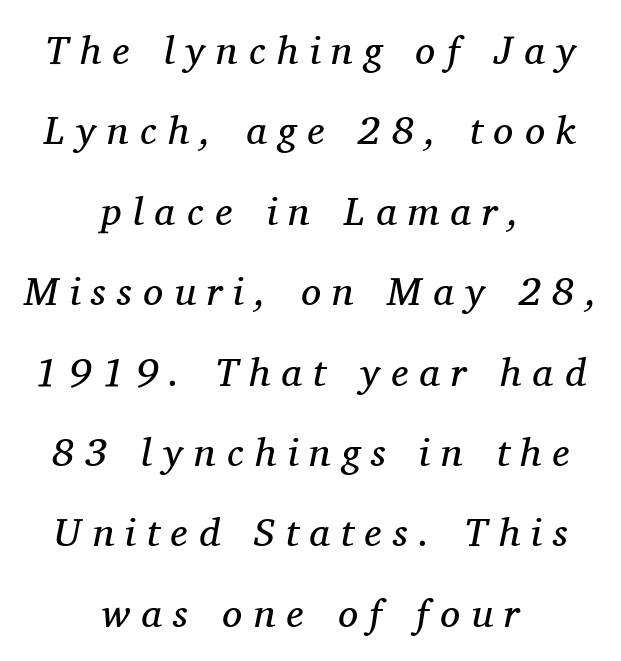
{"serif": "yes", "italic": "yes", "lean": "right", "slant_degrees": 11, "bold": "no", "weight": "regular", "width": "normal", "stroke_contrast": "medium", "x_height": "medium", "monospaced": "no", "underline": "no", "align": "center", "line_spacing": "loose", "line_spacing_ratio": 2.01, "letter_spacing": "wide", "letter_spacing_em": 0.28, "glyph_px": 40}
